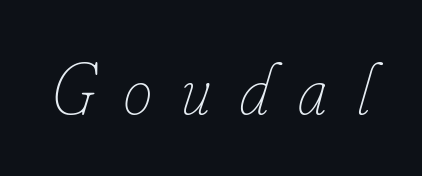
The image shows 72 px thin, condensed type, italic (leaning right); set unusually wide letter spacing (+0.41 em), not underlined; low stroke contrast and a small x-height.
